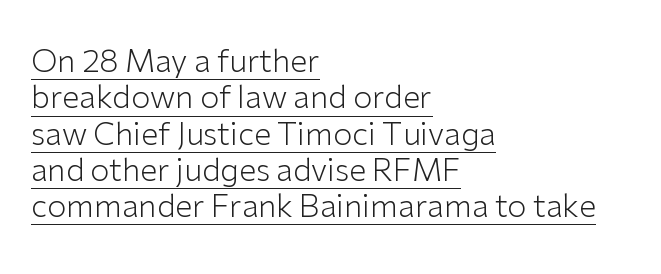
{"serif": "no", "italic": "no", "bold": "no", "weight": "light", "width": "normal", "stroke_contrast": "low", "x_height": "medium", "monospaced": "no", "underline": "yes", "align": "left", "line_spacing_ratio": 1.17, "letter_spacing": "normal", "letter_spacing_em": 0.0, "glyph_px": 31}
